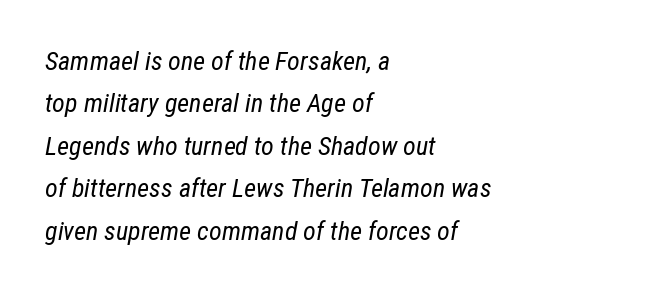
Horizontal bands of white between lines are of average thickness. The passage shown is not bold in any degree. Layout note: lines flush left. Compared with ordinary roman type, these characters are visibly tilted. A bare baseline throughout the passage.
